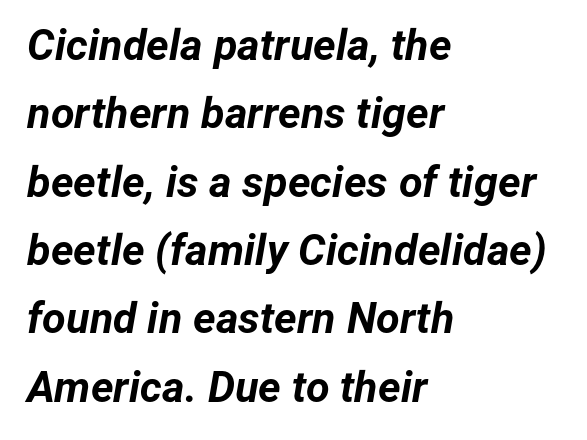
{"italic": "yes", "lean": "right", "slant_degrees": 12, "bold": "yes", "weight": "bold", "width": "normal", "stroke_contrast": "low", "x_height": "medium", "monospaced": "no", "underline": "no", "align": "left", "line_spacing": "normal", "line_spacing_ratio": 1.59, "letter_spacing": "normal", "letter_spacing_em": 0.0, "glyph_px": 43}
